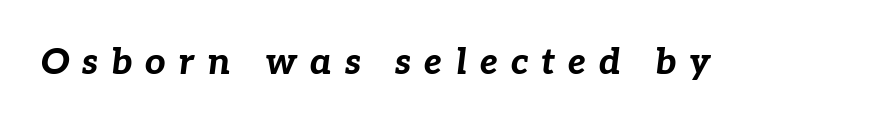
{"italic": "yes", "lean": "right", "slant_degrees": 7, "bold": "yes", "weight": "bold", "width": "normal", "stroke_contrast": "low", "x_height": "medium", "monospaced": "no", "underline": "no", "letter_spacing": "wide", "letter_spacing_em": 0.36, "glyph_px": 36}
